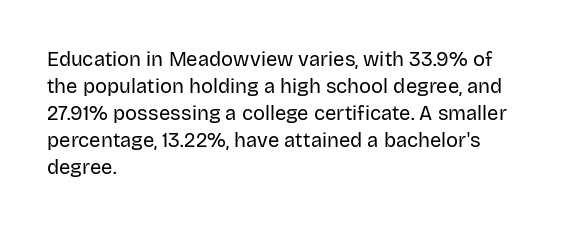
Q: Is the text bold? A: No.
Q: Is the text italic (slanted)? A: No, it is upright.
Q: Is the text underlined? A: No.
Q: How is the paragraph aligned? A: Left-aligned.
Q: Is the spacing between letters normal or unusually wide? A: Normal.
Q: Is the spacing between lines tight, normal or loose? A: Normal.
